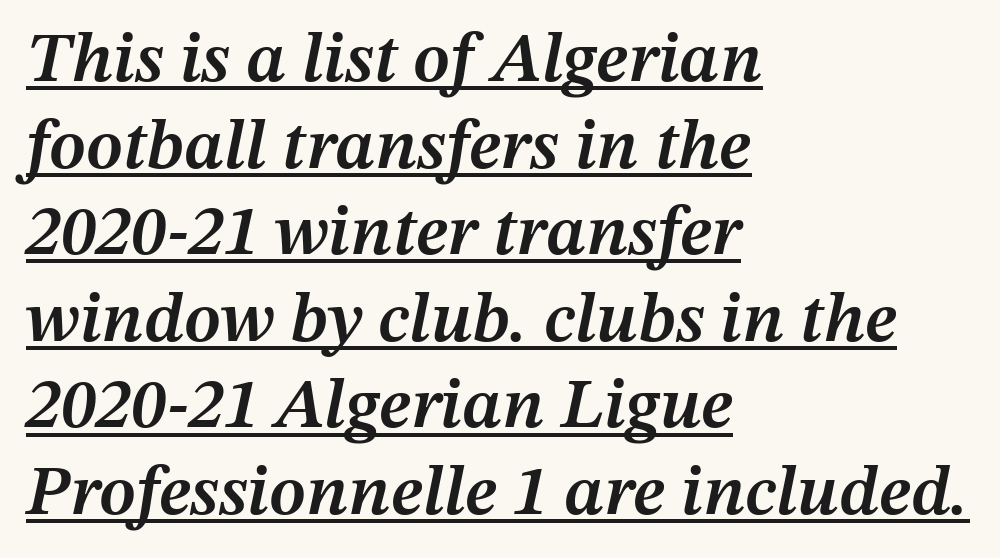
Q: Is the text bold? A: Semi-bold.
Q: Is the text italic (slanted)? A: Yes, it leans right by about 12 degrees.
Q: Is the text underlined? A: Yes.
Q: How is the paragraph aligned? A: Left-aligned.
Q: Is the spacing between letters normal or unusually wide? A: Normal.
Q: Width (condensed, normal, or wide)? A: Normal.
Q: Stroke contrast? A: Medium.
Q: x-height? A: Medium.
Q: Monospaced? A: No.
